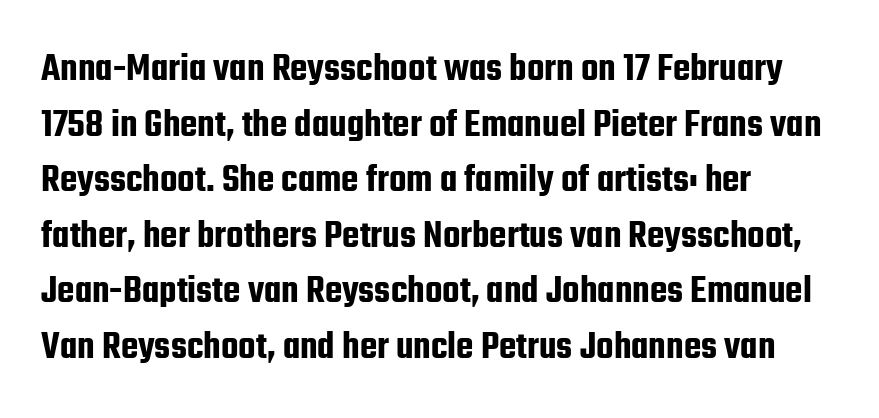
Q: Is the text italic (slanted)? A: No, it is upright.
Q: Is the typeface a serif or a sans-serif typeface? A: Sans-serif.
Q: Is the text underlined? A: No.
Q: How is the paragraph aligned? A: Left-aligned.
Q: Is the spacing between letters normal or unusually wide? A: Normal.
Q: Is the spacing between lines tight, normal or loose? A: Normal.
Q: Width (condensed, normal, or wide)? A: Condensed.
Q: Stroke contrast? A: Low.
Q: x-height? A: Medium.
Q: Monospaced? A: No.
